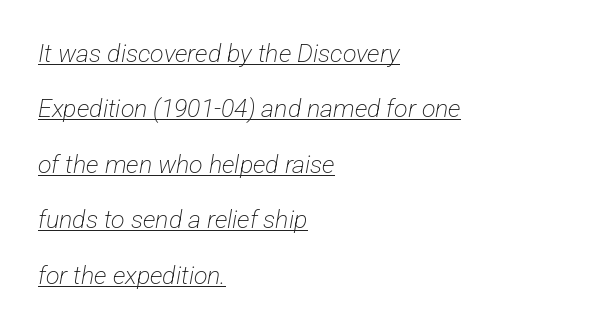
The lines are quadded left. Observe the ordinary spacing: letters are neighbours, not strangers. The letterforms sit at book weight or below. The line-height multiplier appears high, well above default. Is there an underline? Yes — a line sits under the letters.
